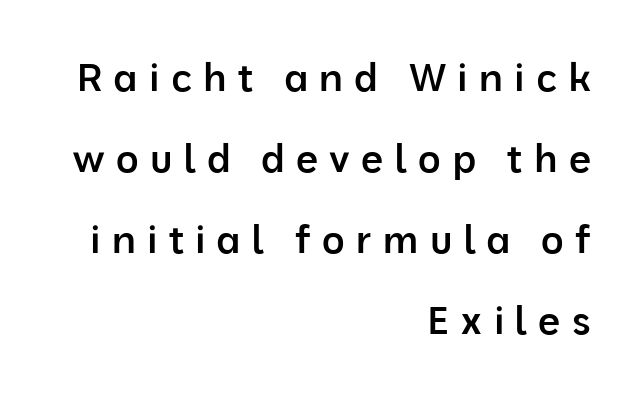
The image shows 39 px semibold sans-serif type, upright; set right-aligned, loose line spacing (2.08x), unusually wide letter spacing (+0.29 em), not underlined; low stroke contrast and a medium x-height.
